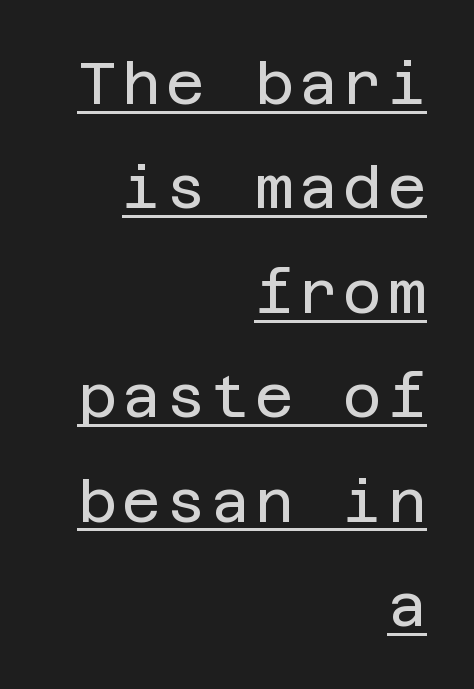
The letters stand straight up with perfectly vertical stems. The lettering is marked with a stroke running underneath it. What kind of face is this? One without serifs — a sans. Caption: multi-line text, flush right, ragged left. This is not heavy type; no bold has been used.
